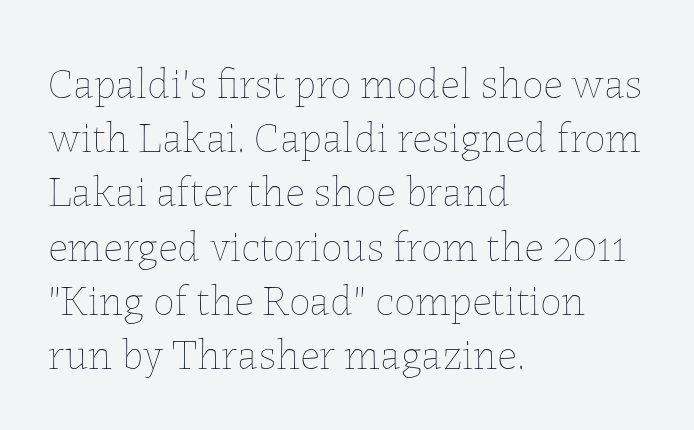
The image shows 43 px thin type, upright; set left-aligned, normal line spacing (1.26x), normal letter spacing, not underlined; low stroke contrast and a medium x-height.
